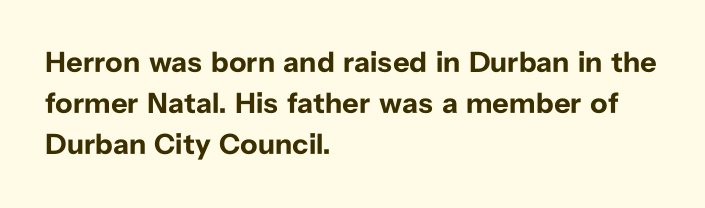
The image shows 29 px bold sans-serif type, upright; set left-aligned, normal line spacing (1.42x), normal letter spacing, not underlined; low stroke contrast and a medium x-height.
